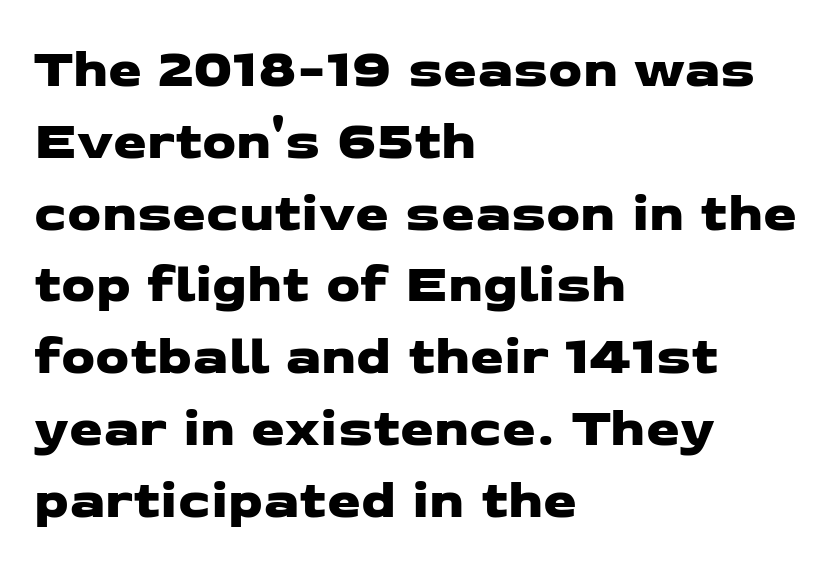
The image shows 54 px wide sans-serif type; set left-aligned, normal line spacing (1.33x), normal letter spacing, not underlined; low stroke contrast and a medium x-height.
